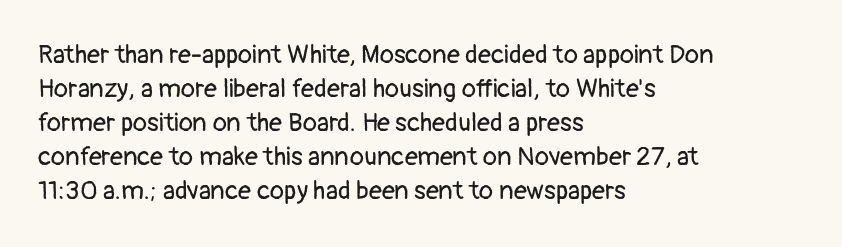
{"italic": "no", "bold": "no", "underline": "no", "align": "left", "line_spacing": "normal", "line_spacing_ratio": 1.31, "letter_spacing": "normal", "letter_spacing_em": 0.0, "glyph_px": 26}
